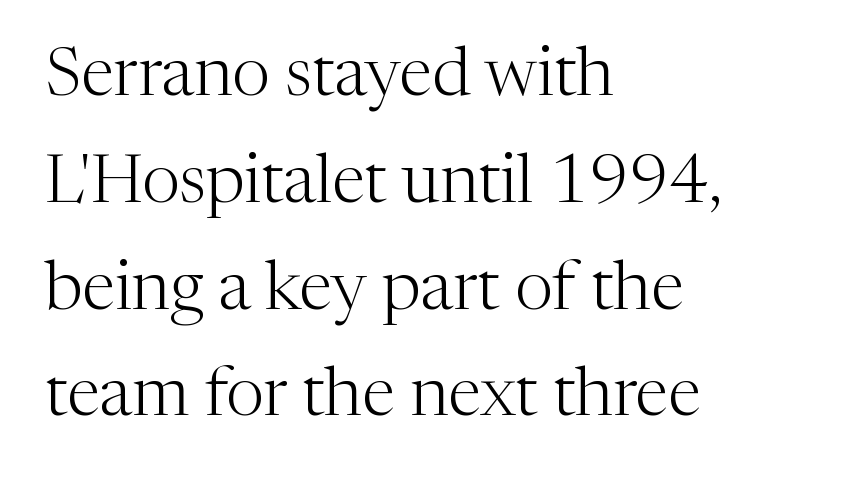
Think of a printed novel: that variable character pitch is what you see here. The rendering uses a moderate line-height, typical for paragraphs. The weight would be labelled regular, book, light, or lighter still. This rendering features lettering with no underline. Nothing unusual about the tracking: characters are spaced as the font intends. Horizontally, the lines are justified to the leading edge only.
